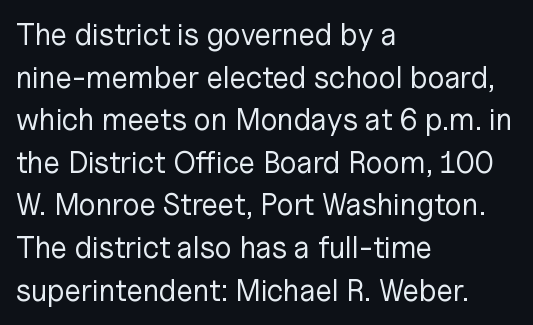
{"serif": "no", "italic": "no", "bold": "no", "weight": "regular", "width": "normal", "stroke_contrast": "low", "x_height": "medium", "monospaced": "no", "underline": "no", "align": "left", "line_spacing": "normal", "line_spacing_ratio": 1.42, "letter_spacing": "normal", "letter_spacing_em": 0.0, "glyph_px": 30}
